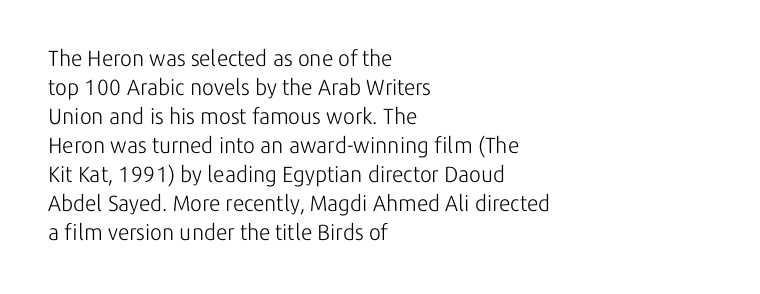
Tall strokes in this sample are plumb rather than angled. The passage shown has conventional tracking throughout. Every row of glyphs begins at an identical x-position on the left. A normal amount of white space separates one row of letters from the next. Type without underlining.
